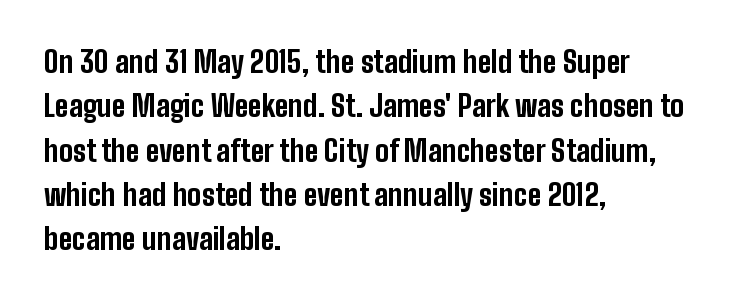
{"serif": "no", "italic": "no", "bold": "yes", "weight": "bold", "width": "condensed", "stroke_contrast": "low", "x_height": "medium", "monospaced": "no", "underline": "no", "align": "left", "line_spacing": "normal", "line_spacing_ratio": 1.53, "letter_spacing": "normal", "letter_spacing_em": 0.0, "glyph_px": 29}
